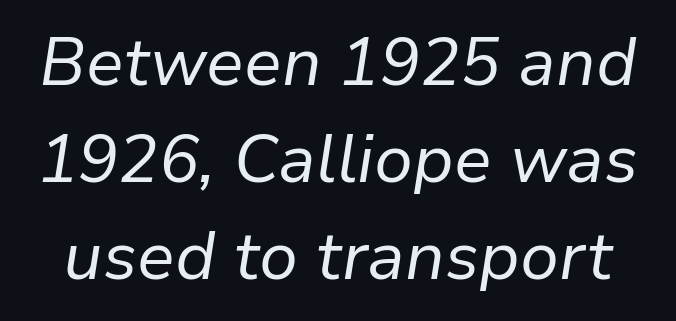
The image shows 67 px regular-weight type, italic (leaning right); set normal line spacing (1.45x), normal letter spacing, not underlined; low stroke contrast and a medium x-height.
